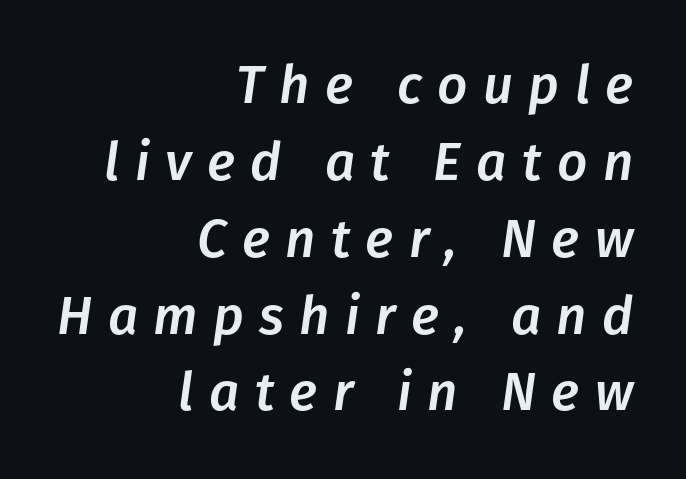
The image shows 53 px text type, italic (leaning right); set right-aligned, normal line spacing (1.45x), unusually wide letter spacing (+0.29 em), not underlined; low stroke contrast and a medium x-height.
